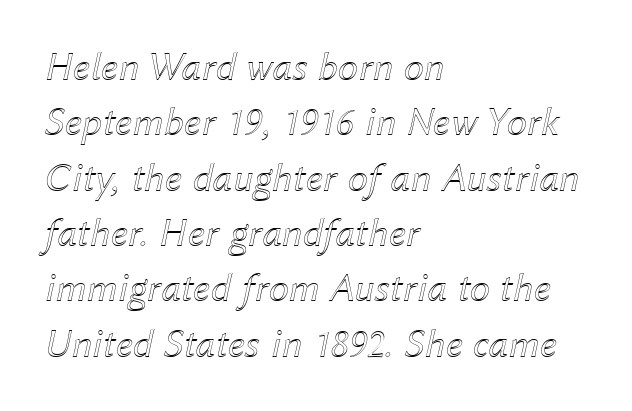
The image shows 41 px text type, italic (leaning right); set left-aligned, normal line spacing (1.35x), normal letter spacing, not underlined; a medium x-height.
